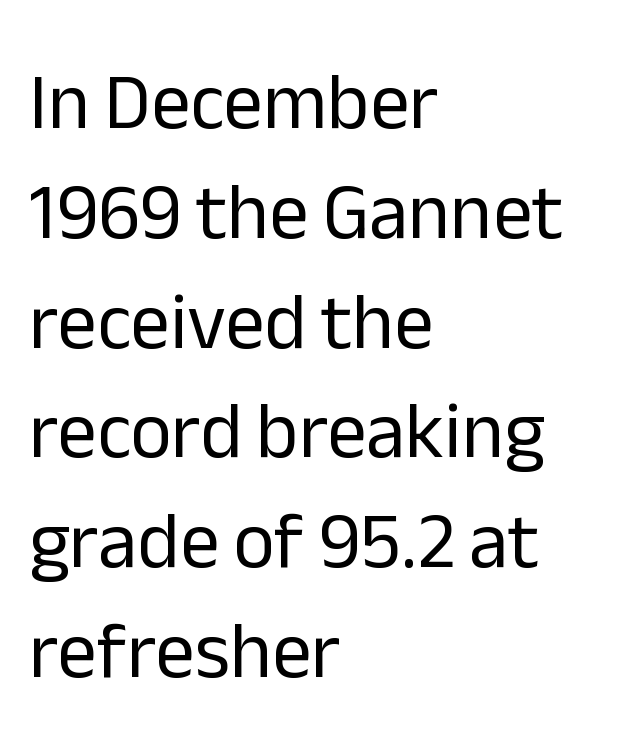
The image shows 79 px regular-weight sans-serif type, upright; set left-aligned, normal line spacing (1.39x), normal letter spacing, not underlined; low stroke contrast and a medium x-height.
